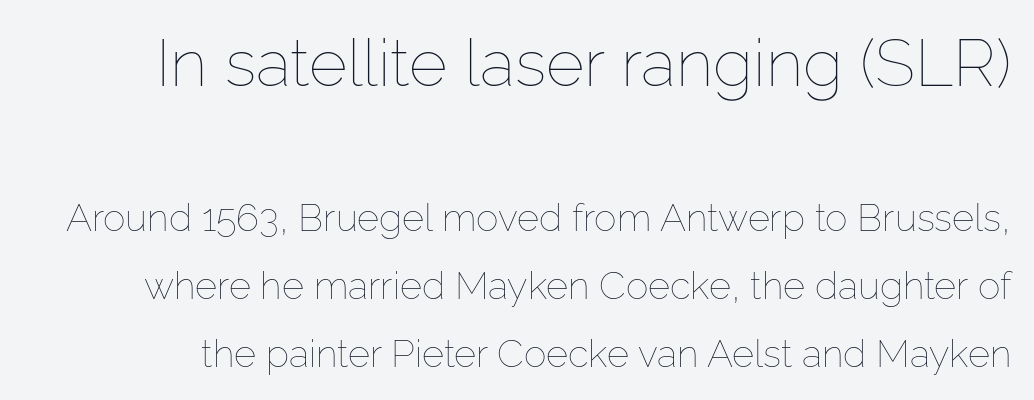
Posture: vertical. A light-to-regular cut is what we see here. A typesetter would call this zero additional tracking. A clean baseline with only descenders dipping below it.
